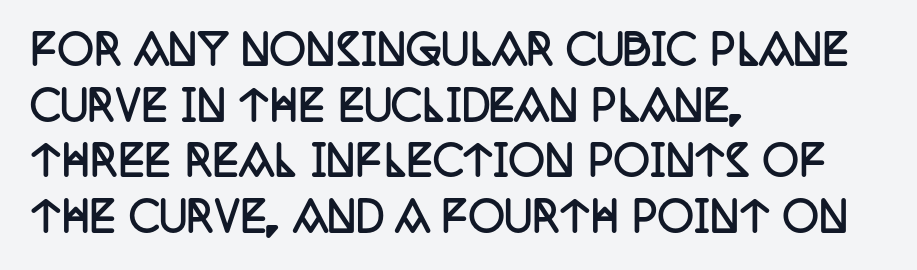
{"serif": "yes", "italic": "no", "bold": "yes", "weight": "semibold", "width": "condensed", "stroke_contrast": "low", "x_height": "large", "monospaced": "no", "underline": "no", "align": "left", "line_spacing": "normal", "line_spacing_ratio": 1.39, "letter_spacing": "normal", "letter_spacing_em": 0.0, "glyph_px": 40}
